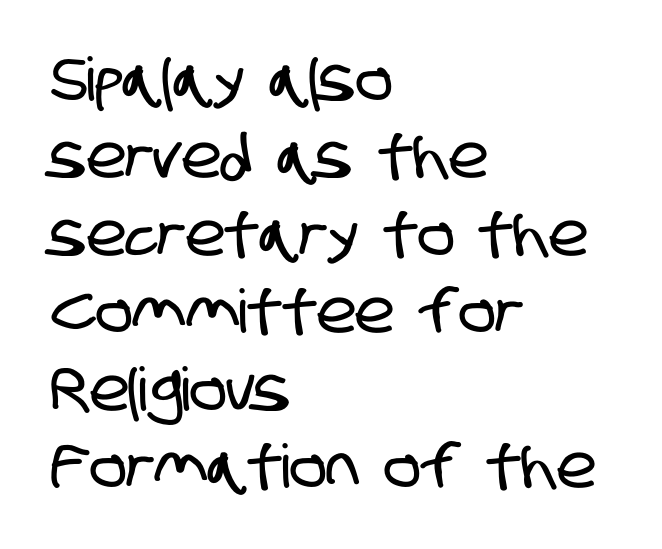
The image shows 60 px condensed sans-serif type; set left-aligned, normal line spacing (1.29x), normal letter spacing, not underlined; low stroke contrast and a large x-height.
